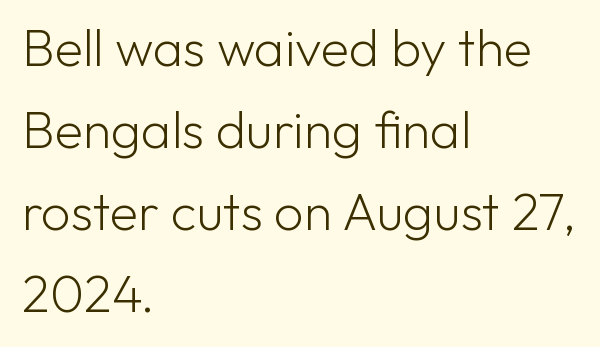
What stands out about the letter spacing? Nothing — it is the standard amount. Weight: not bold — regular or lighter. The passage shown is typeset with a sans-serif family. Spacing verdict: proportional, widths tailored to each character. Horizontal alignment here is leftward, the default for most running prose.
